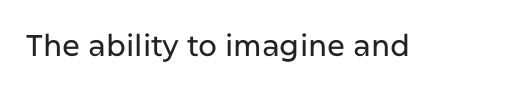
Q: Is the text italic (slanted)? A: No, it is upright.
Q: Is the typeface a serif or a sans-serif typeface? A: Sans-serif.
Q: Is the text underlined? A: No.
Q: Is the spacing between letters normal or unusually wide? A: Normal.
Q: Width (condensed, normal, or wide)? A: Normal.
Q: Stroke contrast? A: Low.
Q: x-height? A: Medium.
Q: Monospaced? A: No.
